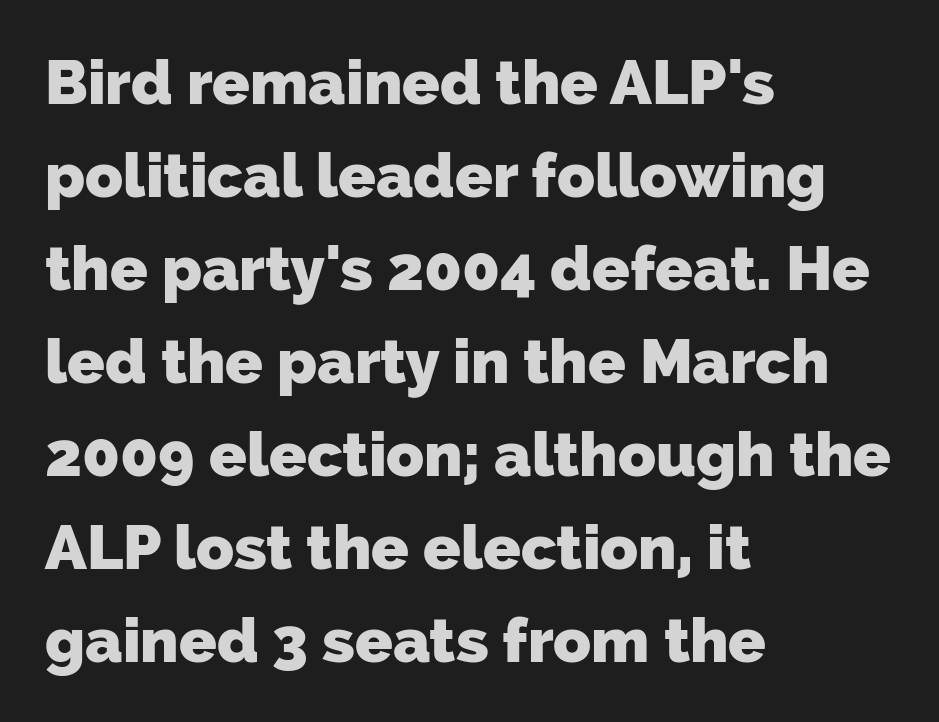
The image shows 62 px heavy sans-serif type; set left-aligned, normal line spacing (1.5x), normal letter spacing, not underlined; low stroke contrast and a medium x-height.
